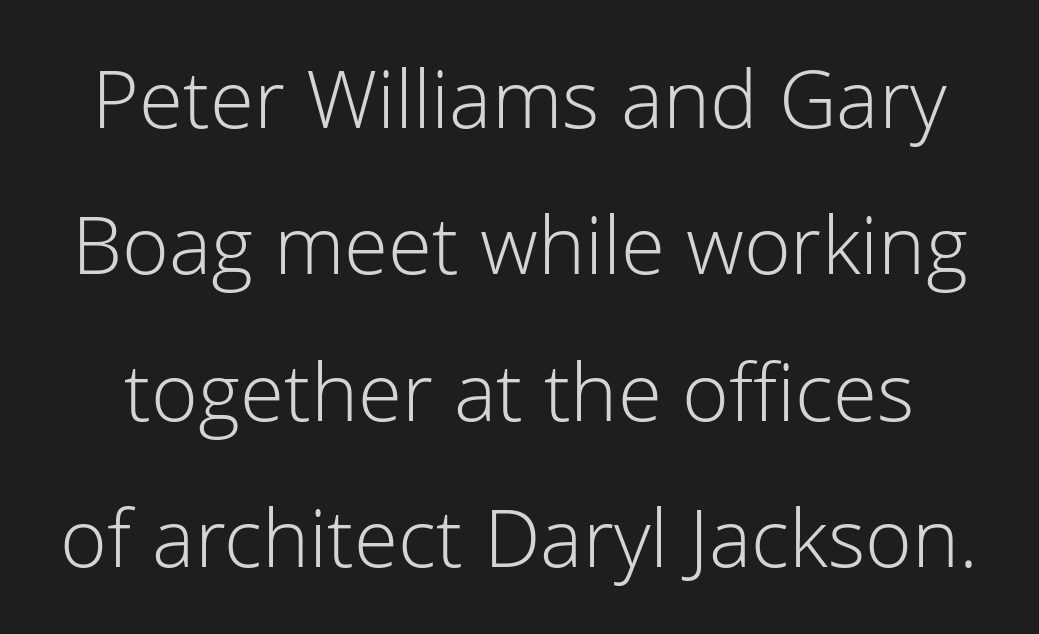
The letters carry no serifs — their stems end cleanly without finishing strokes. Every stem runs plumb, perpendicular to the baseline. There is no visible air inserted between adjacent glyphs. These lines are rendered in a variable-pitch font. Weight: regular or lighter.
